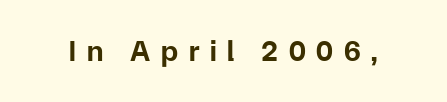
The image shows 30 px bold sans-serif type, upright; set unusually wide letter spacing (+0.36 em), not underlined; low stroke contrast and a medium x-height.
